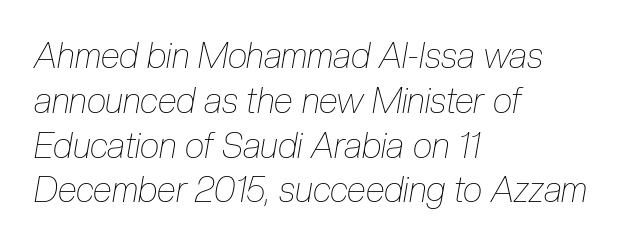
{"italic": "yes", "lean": "right", "slant_degrees": 10, "bold": "no", "weight": "thin", "width": "condensed", "stroke_contrast": "low", "x_height": "medium", "monospaced": "no", "underline": "no", "align": "left", "line_spacing": "normal", "line_spacing_ratio": 1.28, "letter_spacing": "normal", "letter_spacing_em": 0.0, "glyph_px": 35}
